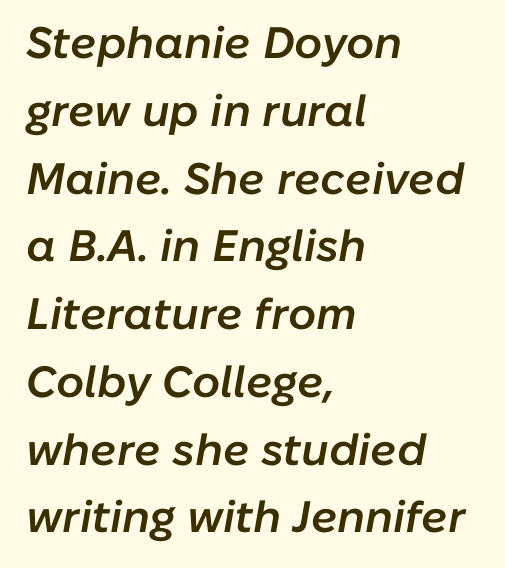
{"italic": "yes", "lean": "right", "slant_degrees": 10, "bold": "semi", "weight": "semibold", "width": "normal", "stroke_contrast": "low", "x_height": "medium", "monospaced": "no", "underline": "no", "align": "left", "line_spacing": "normal", "line_spacing_ratio": 1.54, "letter_spacing": "normal", "letter_spacing_em": 0.0, "glyph_px": 44}
